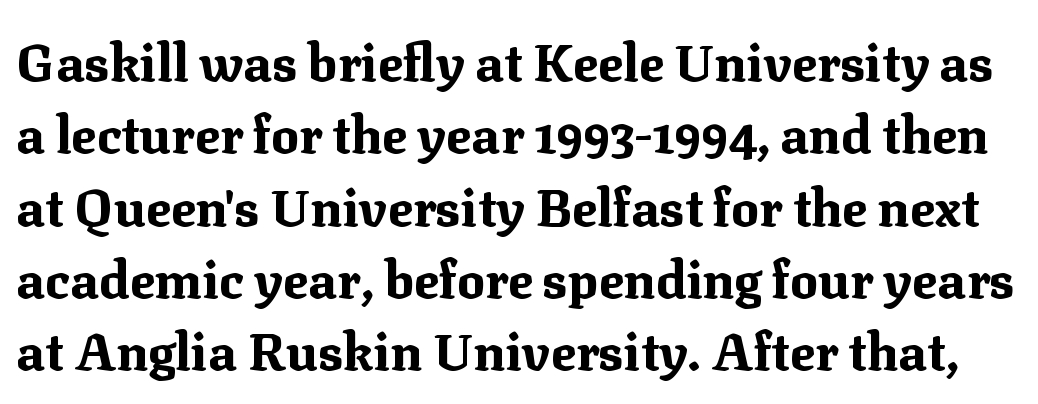
The image shows 52 px bold serif type, upright; set normal line spacing (1.39x), normal letter spacing, not underlined; medium stroke contrast and a medium x-height.
